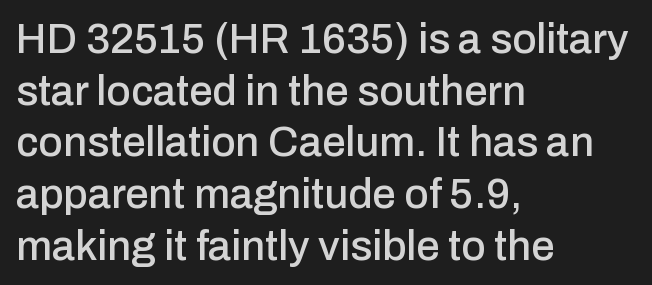
The lettering holds an erect, upright posture throughout. The passage is arranged the way most books set body copy — flush left. The letters advance in unequal steps, a hallmark of proportional type. Honestly, the letter spacing is just normal — you wouldn't notice it. The rendering shows plain stroke endings on the letterforms — a sans-serif design.
